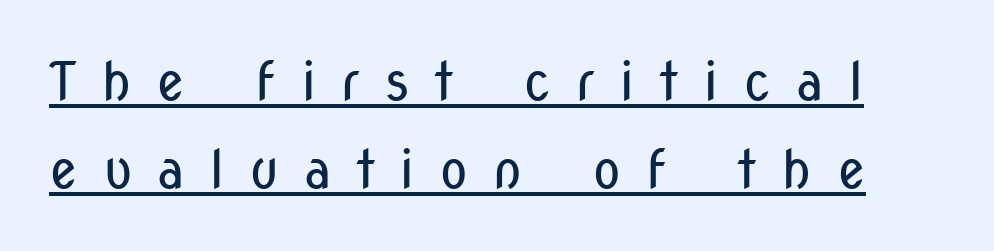
Q: Is the text bold? A: No.
Q: Is the text italic (slanted)? A: No, it is upright.
Q: Is the typeface a serif or a sans-serif typeface? A: Sans-serif.
Q: Is the text underlined? A: Yes.
Q: Is the spacing between letters normal or unusually wide? A: Unusually wide.
Q: Is the spacing between lines tight, normal or loose? A: Normal.
Q: Width (condensed, normal, or wide)? A: Condensed.
Q: Stroke contrast? A: Low.
Q: x-height? A: Medium.
Q: Monospaced? A: No.
